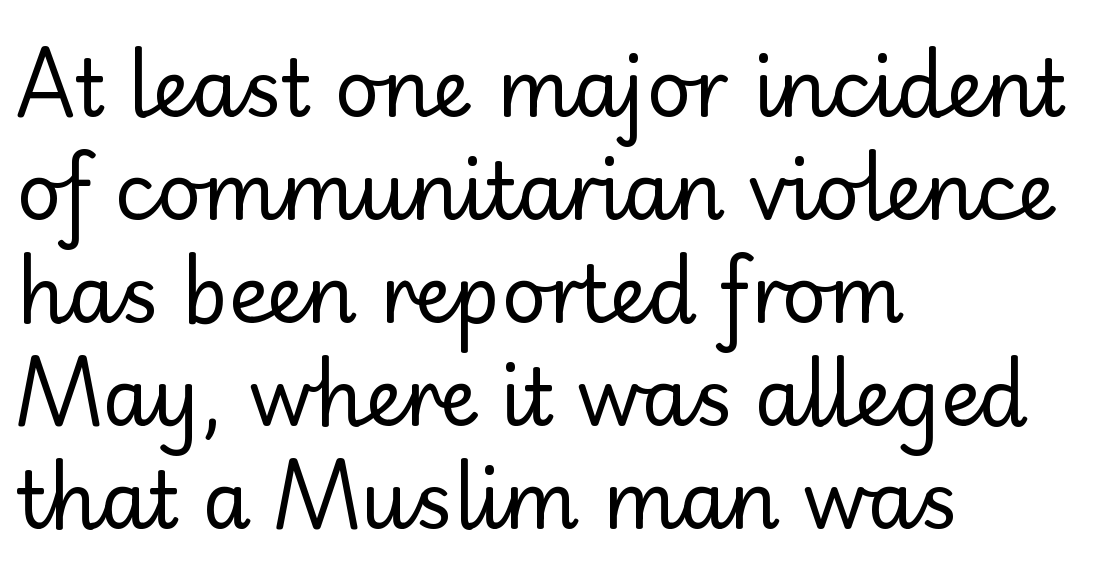
{"serif": "no", "italic": "no", "bold": "no", "weight": "regular", "width": "normal", "stroke_contrast": "low", "x_height": "small", "monospaced": "no", "underline": "no", "align": "left", "line_spacing": "normal", "line_spacing_ratio": 1.32, "letter_spacing": "normal", "letter_spacing_em": 0.0, "glyph_px": 78}
